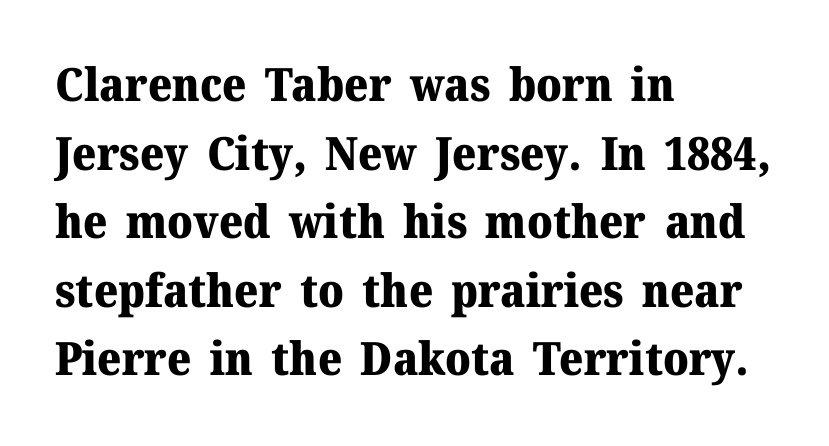
The image shows 46 px heavy serif type, upright; set left-aligned, normal line spacing (1.49x), normal letter spacing, not underlined; medium stroke contrast and a medium x-height.
